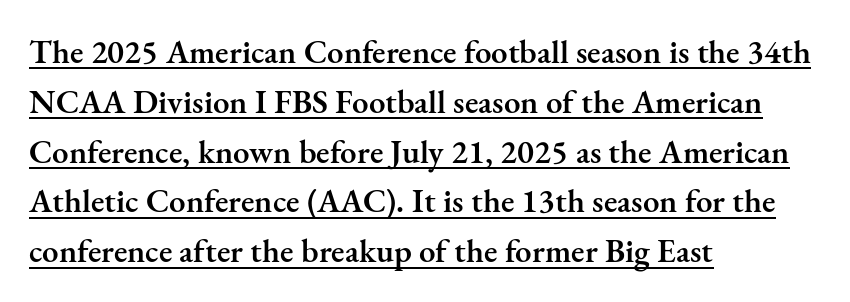
{"serif": "yes", "italic": "no", "bold": "semi", "weight": "semibold", "width": "normal", "stroke_contrast": "medium", "x_height": "small", "monospaced": "no", "underline": "yes", "align": "left", "line_spacing": "normal", "line_spacing_ratio": 1.51, "letter_spacing": "normal", "letter_spacing_em": 0.0, "glyph_px": 33}
